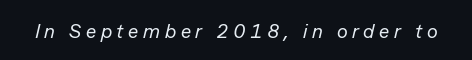
The image shows 20 px text type, italic (leaning right); set unusually wide letter spacing (+0.23 em), not underlined.
